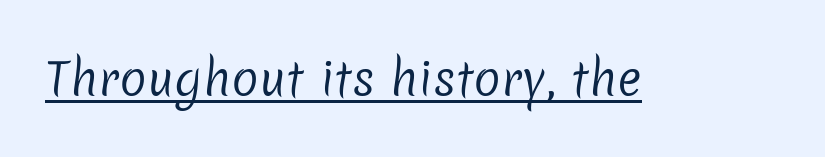
Is this a fixed-width face? No — the glyphs have proportional, varying widths. To sum up the face: it is a sans, with no serifs. Weight: not bold — regular or lighter. A typographer would call this underscored text. Does extra space separate the letters? No, they use regular spacing.
